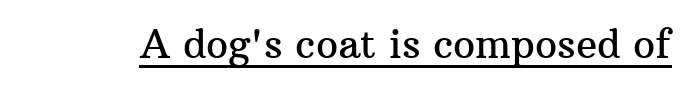
{"serif": "yes", "italic": "no", "width": "normal", "stroke_contrast": "medium", "x_height": "medium", "monospaced": "no", "underline": "yes", "letter_spacing": "normal", "letter_spacing_em": 0.0, "glyph_px": 39}
